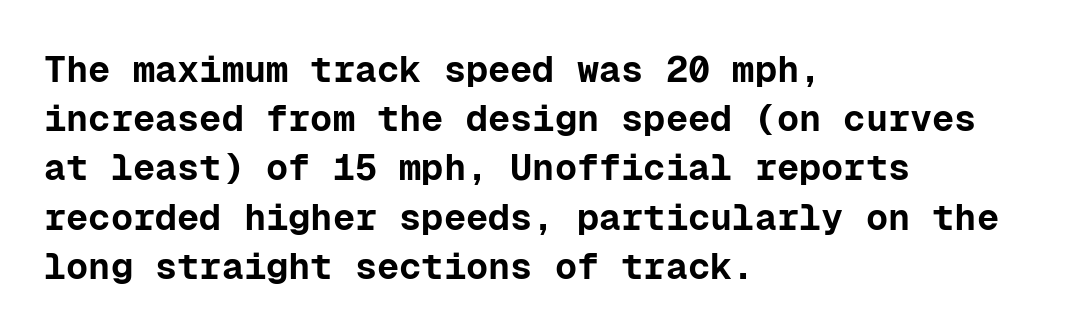
Q: Is the text bold? A: Yes.
Q: Is the text italic (slanted)? A: No, it is upright.
Q: Is the typeface a serif or a sans-serif typeface? A: Sans-serif.
Q: Is the text underlined? A: No.
Q: How is the paragraph aligned? A: Left-aligned.
Q: Is the spacing between letters normal or unusually wide? A: Normal.
Q: Is the spacing between lines tight, normal or loose? A: Normal.
Q: Width (condensed, normal, or wide)? A: Normal.
Q: Stroke contrast? A: Low.
Q: x-height? A: Medium.
Q: Monospaced? A: Yes.
